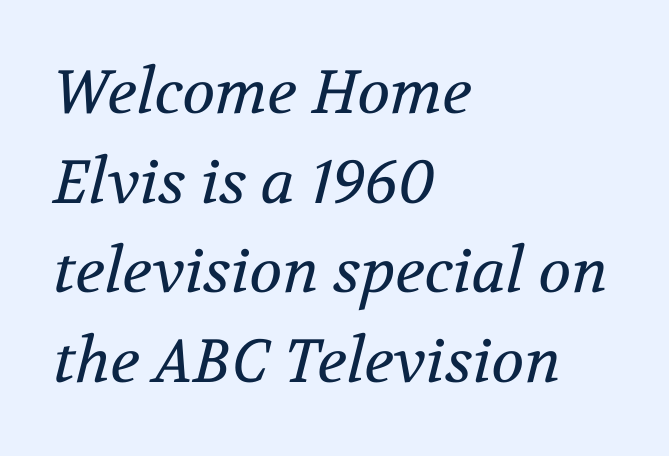
Q: Is the text bold? A: No.
Q: Is the text italic (slanted)? A: Yes, it leans right by about 12 degrees.
Q: Is the typeface a serif or a sans-serif typeface? A: Serif.
Q: Is the text underlined? A: No.
Q: How is the paragraph aligned? A: Left-aligned.
Q: Is the spacing between letters normal or unusually wide? A: Normal.
Q: Is the spacing between lines tight, normal or loose? A: Normal.
Q: Width (condensed, normal, or wide)? A: Normal.
Q: Stroke contrast? A: Medium.
Q: x-height? A: Medium.
Q: Monospaced? A: No.
